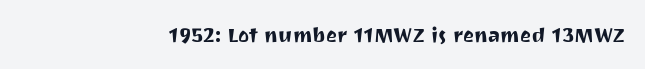
The image shows 21 px text type, upright; set normal letter spacing, not underlined.
